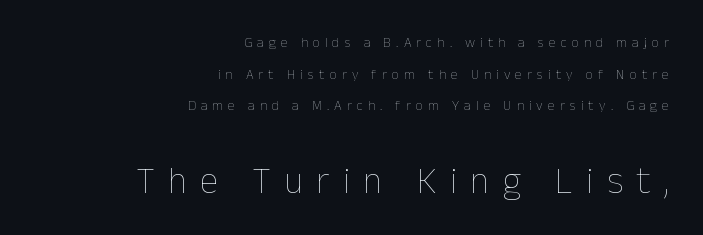
The image shows 37 px thin type, upright; set right-aligned, loose line spacing (2.26x), unusually wide letter spacing (+0.36 em), not underlined; the second (bottom) block is 2.64x larger; low stroke contrast and a medium x-height.
